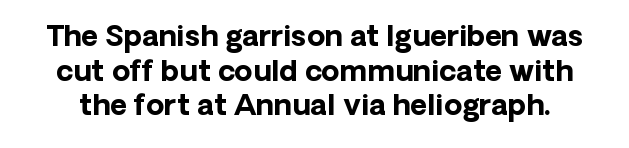
The image shows 29 px bold sans-serif type, upright; set line spacing 1.19x, normal letter spacing, not underlined; low stroke contrast and a medium x-height.
